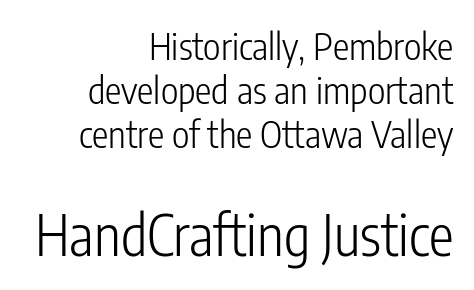
The image shows 56 px light, condensed sans-serif type, upright; set right-aligned, line spacing 1.19x, normal letter spacing, not underlined; the second (bottom) block is 1.51x larger; low stroke contrast and a medium x-height.
